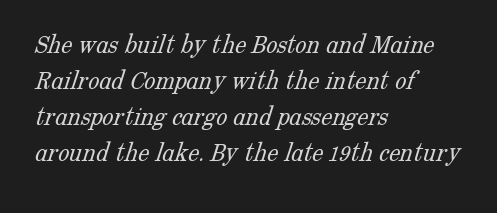
Q: Is the text bold? A: No.
Q: Is the typeface a serif or a sans-serif typeface? A: Serif.
Q: Is the text underlined? A: No.
Q: How is the paragraph aligned? A: Left-aligned.
Q: Is the spacing between letters normal or unusually wide? A: Normal.
Q: Is the spacing between lines tight, normal or loose? A: Normal.
Q: Width (condensed, normal, or wide)? A: Normal.
Q: Stroke contrast? A: Low.
Q: x-height? A: Medium.
Q: Monospaced? A: No.
